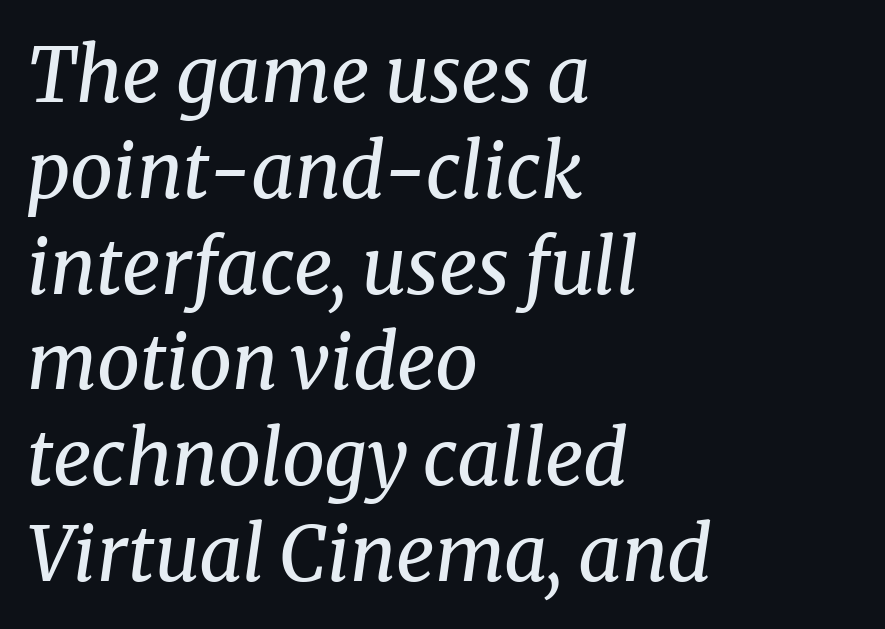
This is oblique type, the kind used for emphasis or titles. Letters have the restrained weight of plain body copy at most. The space between consecutive lines is moderate. How are the letters spaced? Ordinarily, with no added tracking. The space directly below the letters is spotless.
